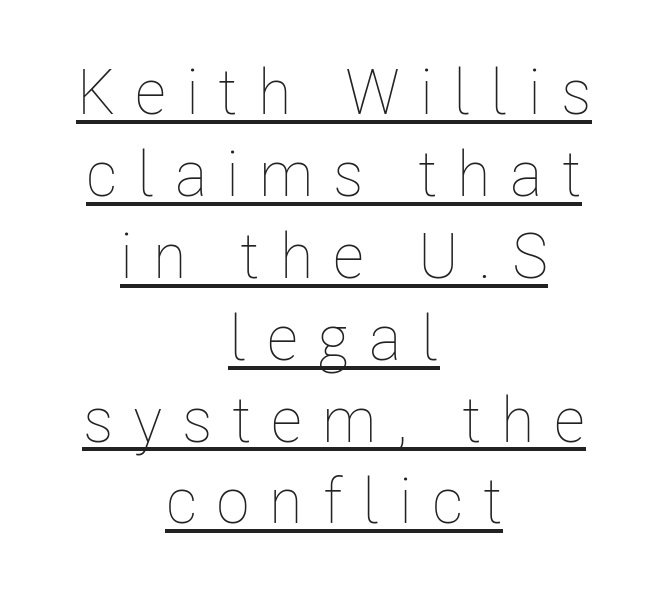
Is the block centered? Yes — each line is placed symmetrically about the middle. Designer's note — italics off, roman on. The face used here is rendered with a markedly widened letterfit. Each letter keeps its own natural width here, so spacing adapts to shape.
